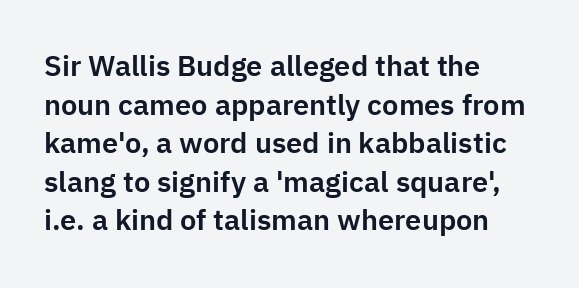
Casual observation: everything's shoved over to the left. Are there feet on the stems? There aren't — it's a sans. Check the space under the baseline: it is left empty. Characters remain perfectly vertical along every line. Inter-character spacing is left at the font's built-in metrics.
